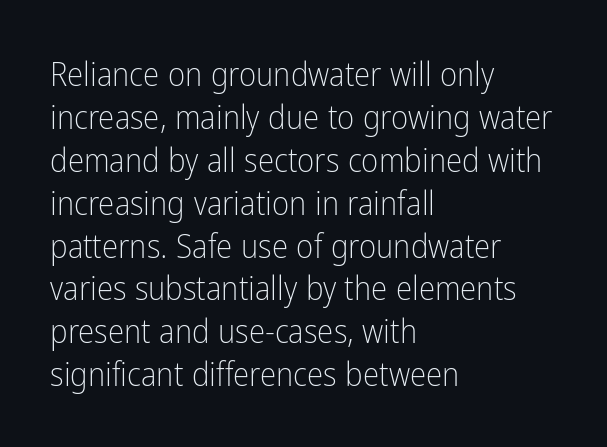
Proportional: the letters do not fall into vertical columns. Designer's note — italics off, roman on. This sample is left-justified, so line endings fall wherever the words run out. Beneath every word, the page is bare.
